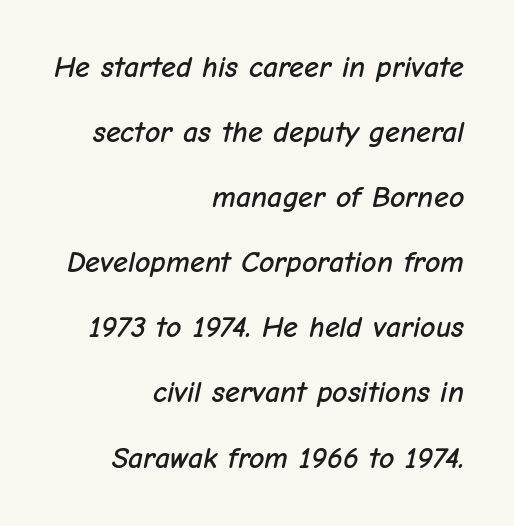
The image shows 30 px text type, italic (leaning right); set right-aligned, loose line spacing (2.17x), normal letter spacing, not underlined; low stroke contrast and a medium x-height.
